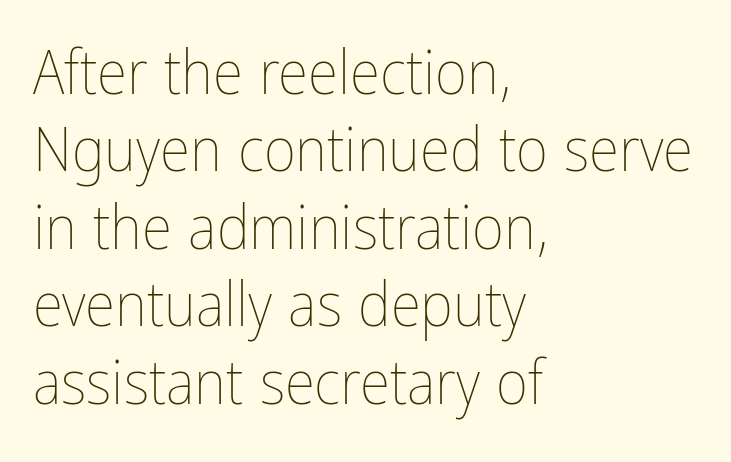
The rendering uses a moderate line-height, typical for paragraphs. The letters stand straight up with perfectly vertical stems. These lines are rendered in a variable-pitch font. Short and long lines alike share a common starting point at left. Tracking here is standard; glyphs follow each other at the usual distance.
